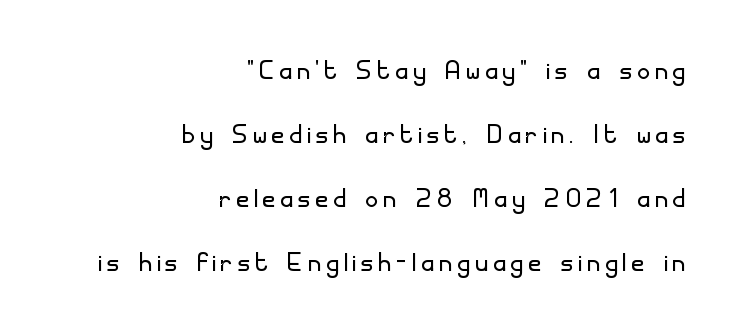
{"serif": "no", "italic": "no", "bold": "no", "weight": "light", "width": "normal", "stroke_contrast": "low", "x_height": "small", "monospaced": "no", "underline": "no", "align": "right", "line_spacing_ratio": 1.83, "glyph_px": 35}
